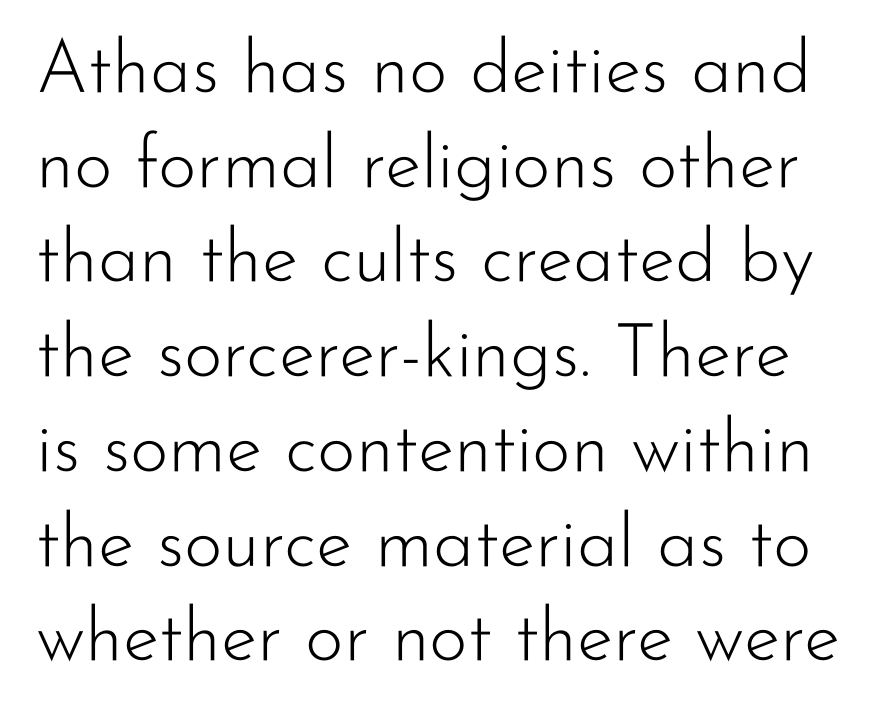
The vertical gap from one line to the next is medium. Each letter's strokes conclude bluntly, with no projecting serifs. Words appear dense and cohesive because spacing is normal. Just letters on the line, the space beneath them empty. Is the type heavy? It reads as light-to-regular instead.
